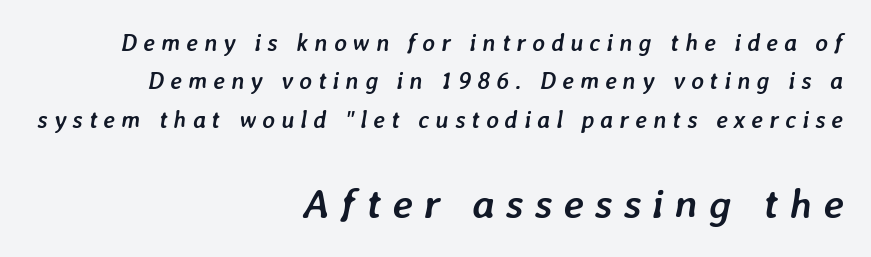
{"italic": "yes", "lean": "right", "slant_degrees": 7, "bold": "yes", "weight": "semibold", "width": "normal", "stroke_contrast": "low", "x_height": "medium", "monospaced": "no", "underline": "no", "align": "right", "line_spacing": "normal", "line_spacing_ratio": 1.6, "letter_spacing": "wide", "letter_spacing_em": 0.25, "larger_block": "second", "size_ratio": 1.75, "glyph_px": 42}
